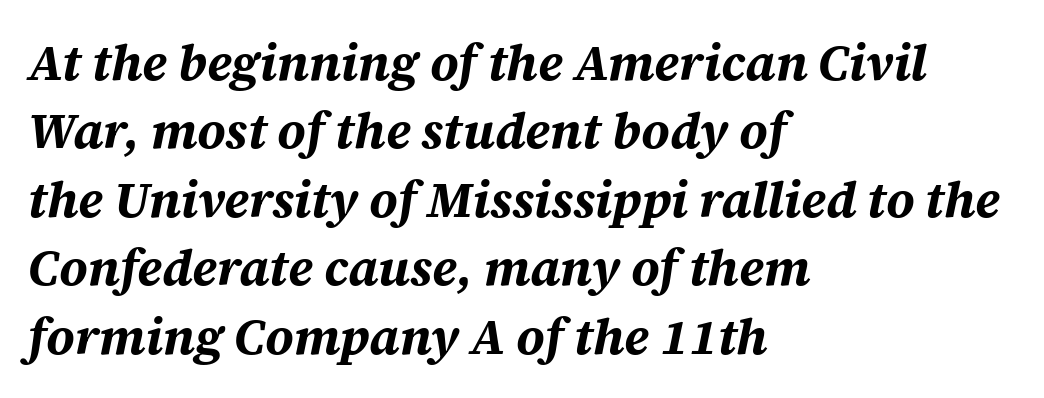
The letters sit at their default tracking, neither squeezed nor spread. Is this a fixed-width face? No — the glyphs have proportional, varying widths. Strong, thick strokes mark this as bold type. These lines sit exactly where default settings would place them. The zone under the glyphs is completely vacant.
